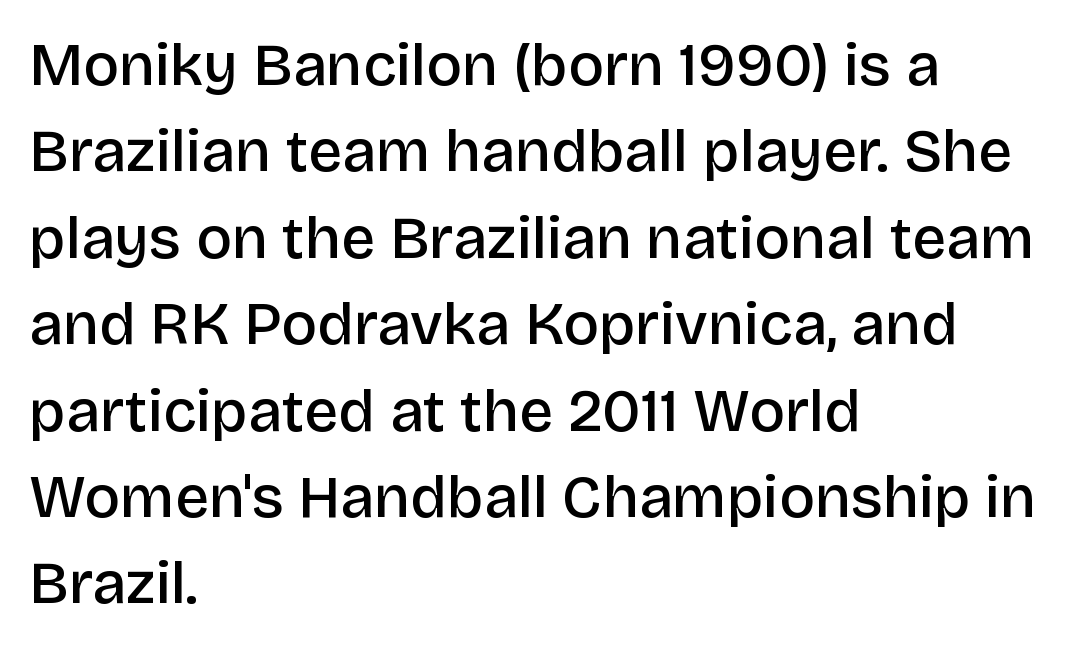
Successive baselines arrive at the customary interval. Nothing sits at the stroke ends, so this counts as sans-serif. These lines are rendered in a variable-pitch font. A fair bit of extra ink — the face is semibold, not bold. Students, note that the glyphs here touch the page at normal intervals. Ordinary non-slanted type is in use.
